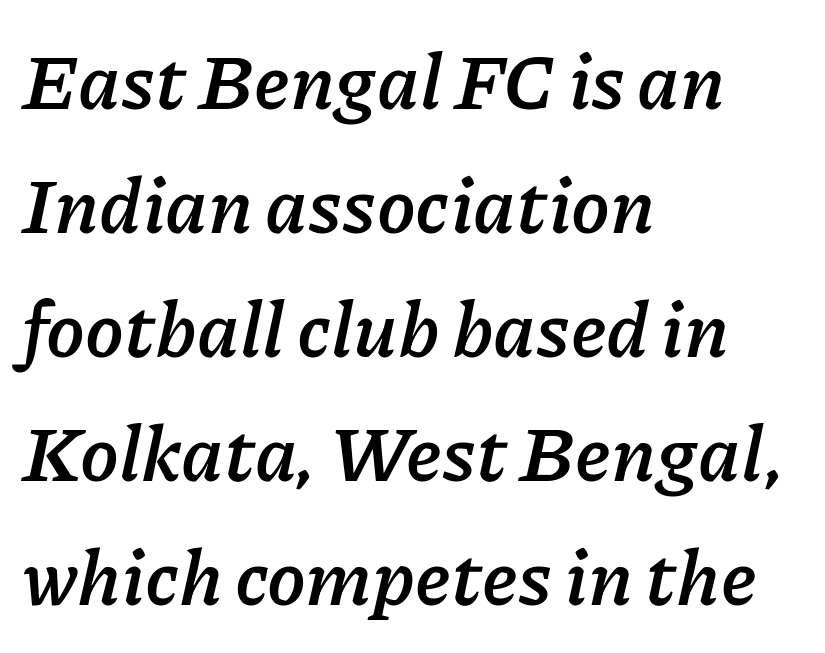
Q: Is the text bold? A: Yes.
Q: Is the text italic (slanted)? A: Yes, it leans right by about 11 degrees.
Q: Is the text underlined? A: No.
Q: How is the paragraph aligned? A: Left-aligned.
Q: Is the spacing between letters normal or unusually wide? A: Normal.
Q: Is the spacing between lines tight, normal or loose? A: Normal.
Q: Width (condensed, normal, or wide)? A: Normal.
Q: Stroke contrast? A: Low.
Q: x-height? A: Medium.
Q: Monospaced? A: No.
